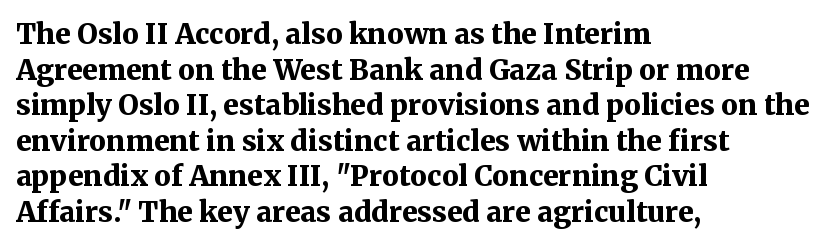
Q: Is the text bold? A: Yes.
Q: Is the text italic (slanted)? A: No, it is upright.
Q: Is the typeface a serif or a sans-serif typeface? A: Serif.
Q: Is the text underlined? A: No.
Q: How is the paragraph aligned? A: Left-aligned.
Q: Is the spacing between letters normal or unusually wide? A: Normal.
Q: Is the spacing between lines tight, normal or loose? A: Normal.
Q: Width (condensed, normal, or wide)? A: Normal.
Q: Stroke contrast? A: Medium.
Q: x-height? A: Medium.
Q: Monospaced? A: No.
